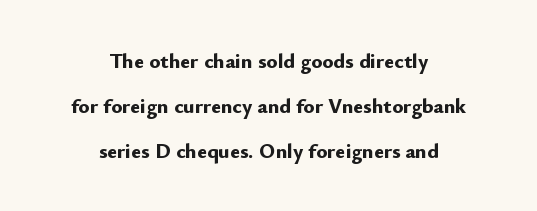
The image shows 21 px bold type, upright; set centered, loose line spacing (2.15x), normal letter spacing, not underlined.
